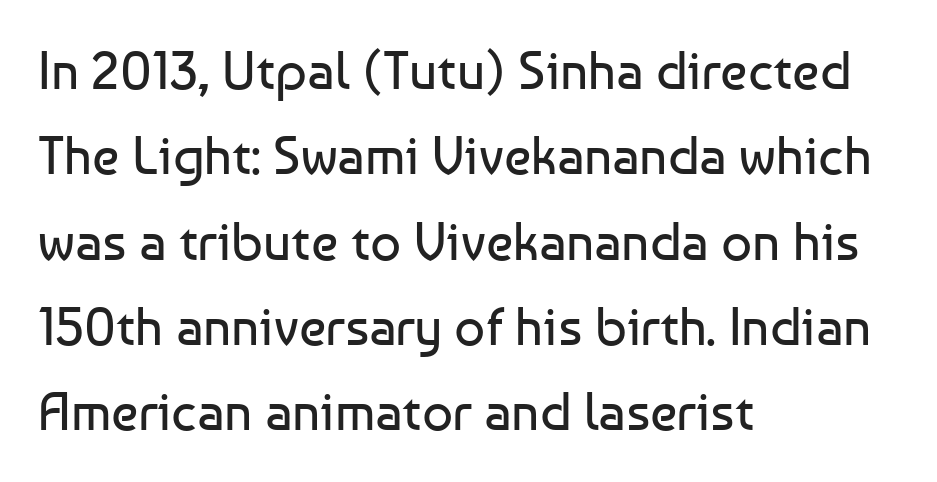
Q: Is the text bold? A: No.
Q: Is the text italic (slanted)? A: No, it is upright.
Q: Is the typeface a serif or a sans-serif typeface? A: Sans-serif.
Q: Is the text underlined? A: No.
Q: How is the paragraph aligned? A: Left-aligned.
Q: Is the spacing between letters normal or unusually wide? A: Normal.
Q: Is the spacing between lines tight, normal or loose? A: Normal.
Q: Width (condensed, normal, or wide)? A: Normal.
Q: Stroke contrast? A: Low.
Q: x-height? A: Medium.
Q: Monospaced? A: No.
